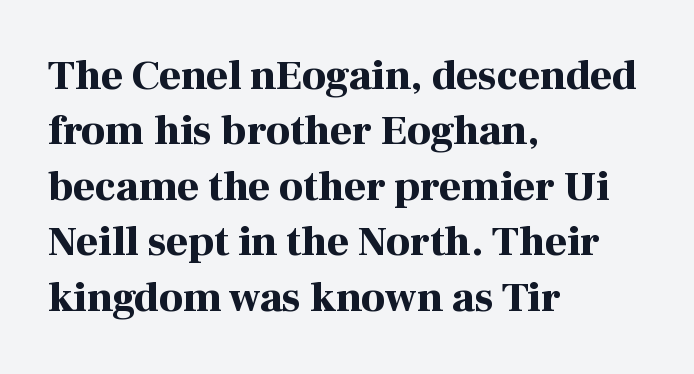
{"serif": "yes", "italic": "no", "bold": "yes", "weight": "bold", "width": "normal", "stroke_contrast": "high", "x_height": "medium", "monospaced": "no", "underline": "no", "align": "left", "line_spacing": "normal", "line_spacing_ratio": 1.32, "letter_spacing": "normal", "letter_spacing_em": 0.0, "glyph_px": 42}
